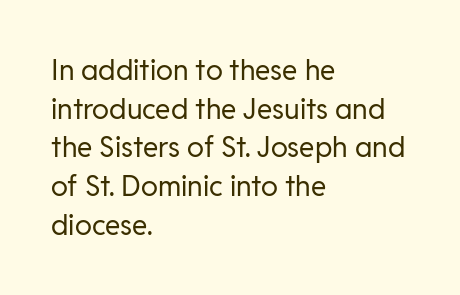
{"serif": "no", "italic": "no", "bold": "no", "weight": "regular", "width": "normal", "stroke_contrast": "low", "x_height": "medium", "monospaced": "no", "underline": "no", "align": "left", "line_spacing": "normal", "line_spacing_ratio": 1.38, "letter_spacing": "normal", "letter_spacing_em": 0.0, "glyph_px": 28}
